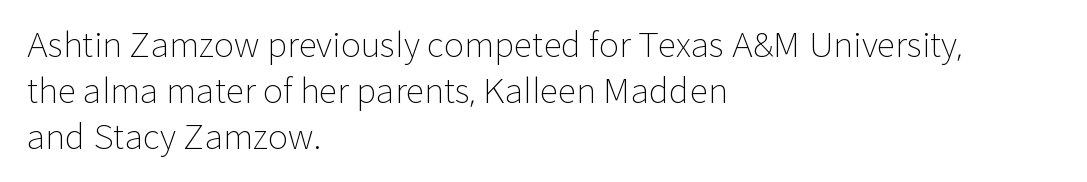
{"serif": "no", "italic": "no", "bold": "no", "weight": "light", "width": "normal", "stroke_contrast": "low", "x_height": "medium", "monospaced": "no", "underline": "no", "align": "left", "line_spacing": "normal", "line_spacing_ratio": 1.36, "letter_spacing": "normal", "letter_spacing_em": 0.0, "glyph_px": 34}
